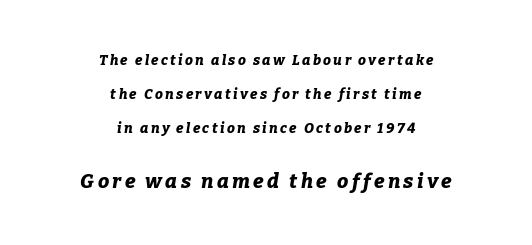
{"italic": "yes", "lean": "right", "slant_degrees": 9, "bold": "yes", "underline": "no", "align": "center", "line_spacing": "loose", "line_spacing_ratio": 2.42, "larger_block": "second", "size_ratio": 1.43, "glyph_px": 20}
